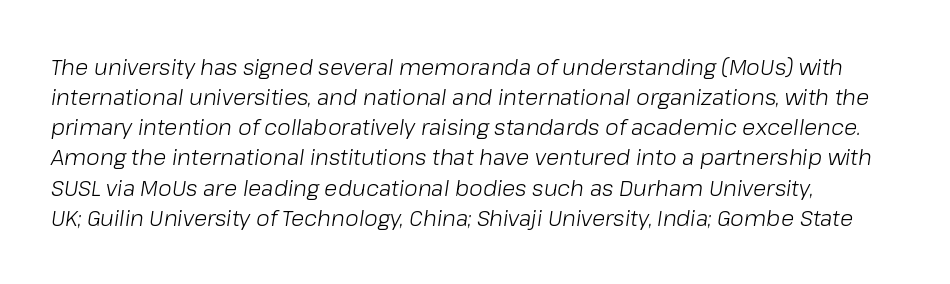
Decoration check: the copy has no underline. Weight: not bold — regular or lighter. This sample uses plain, unmodified letter spacing. A typesetter would mark this as italic.
